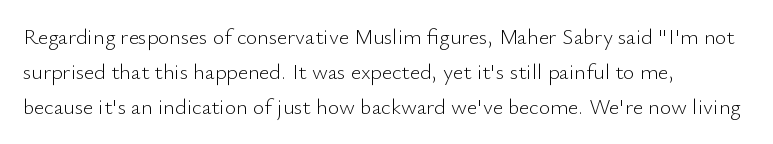
Q: Is the text bold? A: No.
Q: Is the text italic (slanted)? A: No, it is upright.
Q: Is the text underlined? A: No.
Q: How is the paragraph aligned? A: Left-aligned.
Q: Is the spacing between letters normal or unusually wide? A: Normal.
Q: Is the spacing between lines tight, normal or loose? A: Normal.
